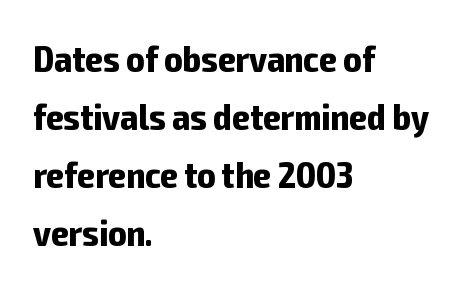
{"serif": "no", "italic": "no", "bold": "yes", "weight": "bold", "width": "condensed", "stroke_contrast": "low", "x_height": "medium", "monospaced": "no", "underline": "no", "align": "left", "line_spacing": "normal", "line_spacing_ratio": 1.53, "letter_spacing": "normal", "letter_spacing_em": 0.0, "glyph_px": 38}
